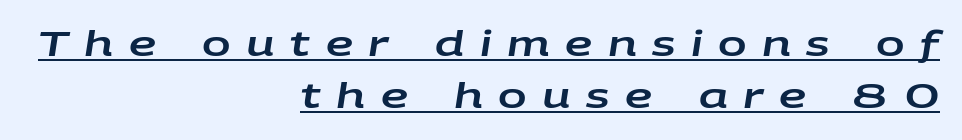
The image shows 34 px wide type, italic (leaning right); set right-aligned, normal line spacing (1.54x), unusually wide letter spacing (+0.46 em), underlined; low stroke contrast and a large x-height.
